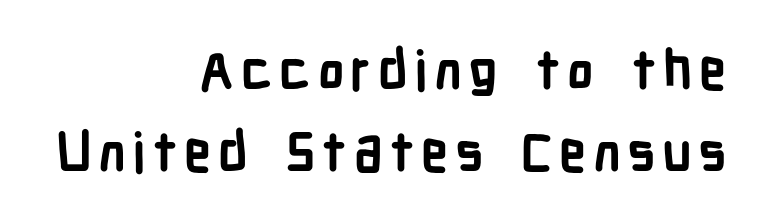
{"serif": "no", "italic": "no", "bold": "yes", "weight": "semibold", "width": "condensed", "stroke_contrast": "low", "x_height": "medium", "monospaced": "no", "underline": "no", "align": "right", "line_spacing": "normal", "line_spacing_ratio": 1.51, "glyph_px": 54}
